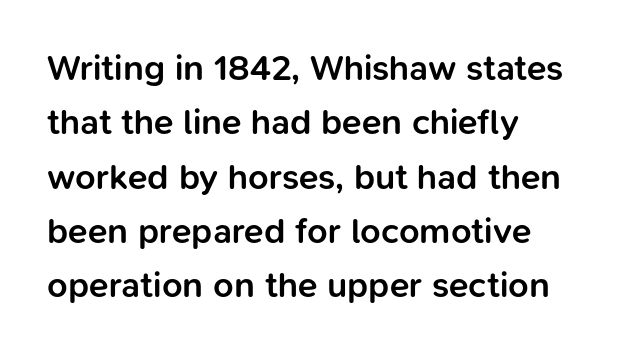
{"serif": "no", "italic": "no", "bold": "semi", "weight": "semibold", "width": "normal", "stroke_contrast": "low", "x_height": "medium", "monospaced": "no", "underline": "no", "align": "left", "line_spacing": "normal", "line_spacing_ratio": 1.51, "letter_spacing": "normal", "letter_spacing_em": 0.0, "glyph_px": 36}
